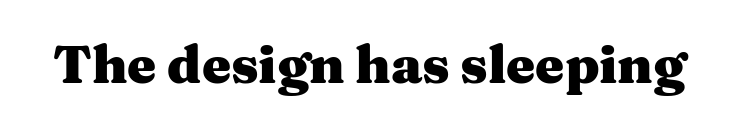
Q: Is the text bold? A: Yes.
Q: Is the text italic (slanted)? A: No, it is upright.
Q: Is the typeface a serif or a sans-serif typeface? A: Serif.
Q: Is the text underlined? A: No.
Q: Is the spacing between letters normal or unusually wide? A: Normal.
Q: Width (condensed, normal, or wide)? A: Wide.
Q: Stroke contrast? A: Medium.
Q: x-height? A: Medium.
Q: Monospaced? A: No.
